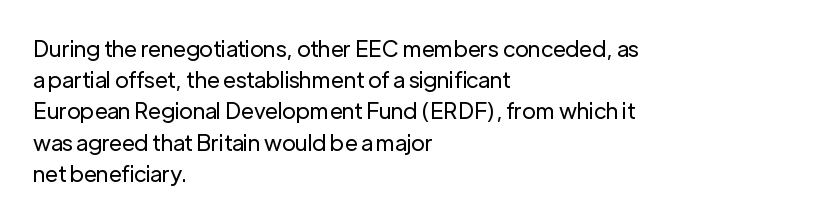
{"italic": "no", "bold": "no", "underline": "no", "align": "left", "line_spacing": "normal", "line_spacing_ratio": 1.42, "letter_spacing": "normal", "letter_spacing_em": 0.0, "glyph_px": 22}
